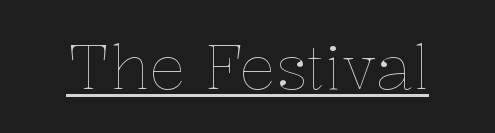
Q: Is the text bold? A: No.
Q: Is the text italic (slanted)? A: No, it is upright.
Q: Is the text underlined? A: Yes.
Q: Is the spacing between letters normal or unusually wide? A: Normal.
Q: Width (condensed, normal, or wide)? A: Normal.
Q: Stroke contrast? A: Low.
Q: x-height? A: Medium.
Q: Monospaced? A: No.
